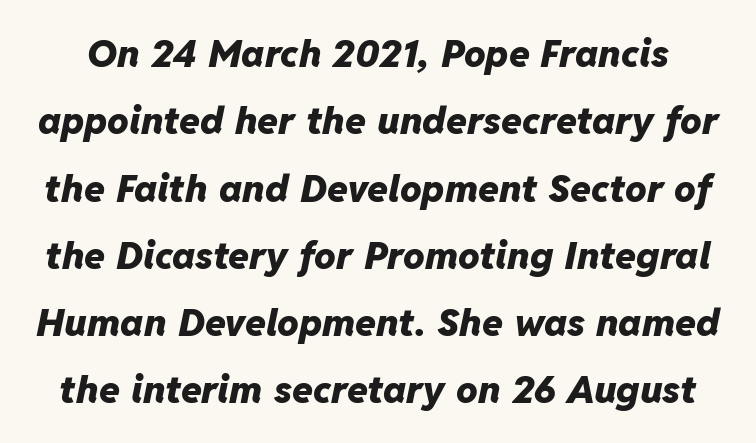
{"italic": "yes", "lean": "right", "slant_degrees": 11, "bold": "yes", "weight": "heavy", "width": "normal", "stroke_contrast": "low", "x_height": "medium", "monospaced": "no", "underline": "no", "line_spacing_ratio": 1.77, "letter_spacing": "normal", "letter_spacing_em": 0.0, "glyph_px": 38}
